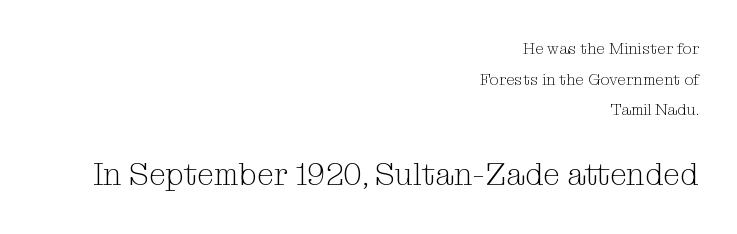
Q: Is the text bold? A: No.
Q: Is the text italic (slanted)? A: No, it is upright.
Q: Is the typeface a serif or a sans-serif typeface? A: Serif.
Q: Is the text underlined? A: No.
Q: How is the paragraph aligned? A: Right-aligned.
Q: Is the spacing between letters normal or unusually wide? A: Normal.
Q: Is the spacing between lines tight, normal or loose? A: Loose.
Q: Which block of text is set in a larger size, the first (top) or the second (bottom)? A: The second (bottom) one.
Q: Width (condensed, normal, or wide)? A: Normal.
Q: Stroke contrast? A: Medium.
Q: x-height? A: Medium.
Q: Monospaced? A: No.
